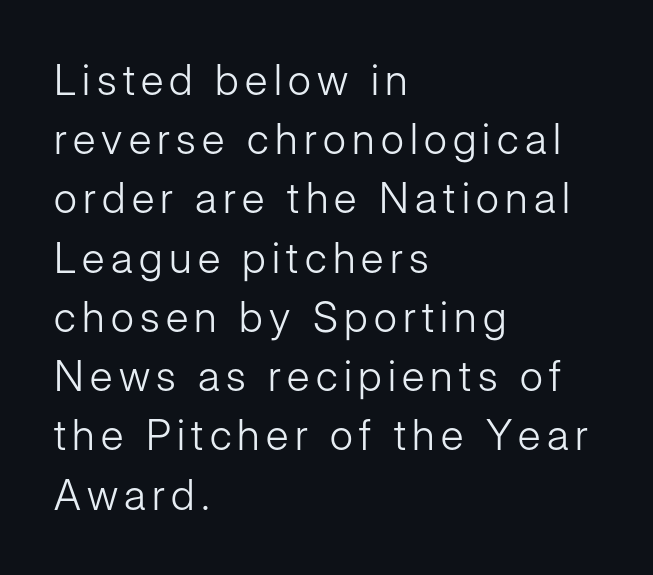
Is there any slant? The stems are plumb. Is there much room between lines? A standard amount, neither cramped nor airy. Rule under the text: the space is simply empty. Does the copy run flush right? No — it runs flush left. A sans-serif font was chosen for this passage. This sample has the flowing, uneven cadence of proportional lettering.
